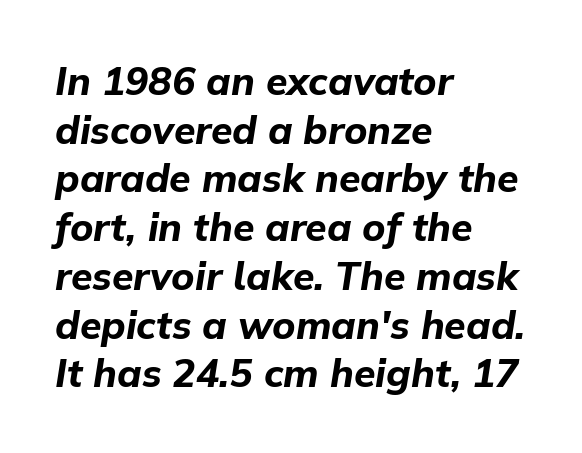
{"italic": "yes", "lean": "right", "slant_degrees": 9, "bold": "yes", "weight": "bold", "width": "normal", "stroke_contrast": "low", "x_height": "medium", "monospaced": "no", "underline": "no", "align": "left", "line_spacing": "normal", "line_spacing_ratio": 1.25, "letter_spacing": "normal", "letter_spacing_em": 0.0, "glyph_px": 39}
